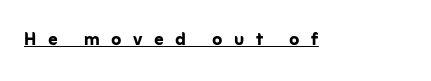
Loose tracking; the words dissolve into strings of separated letters. Ascenders rise straight up at ninety degrees. Bold? Absolutely — the strokes are thick and heavy. The rendered words wear a rule along their underside.
